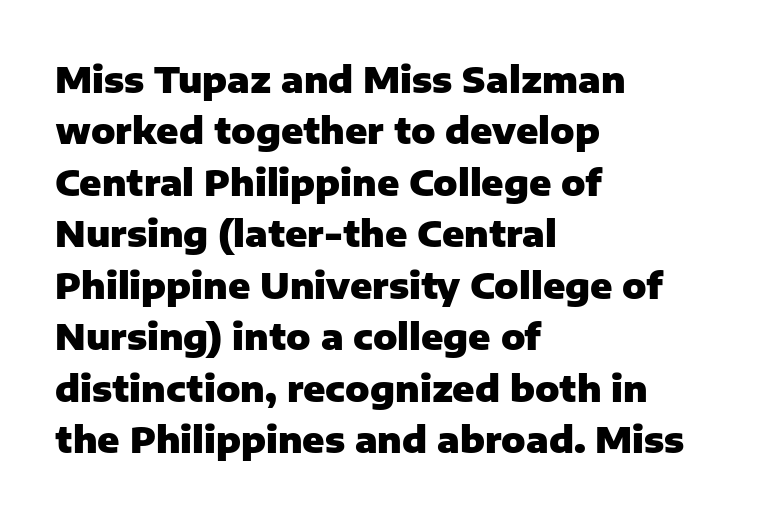
{"serif": "no", "italic": "no", "bold": "yes", "weight": "heavy", "width": "normal", "stroke_contrast": "low", "x_height": "medium", "monospaced": "no", "underline": "no", "align": "left", "line_spacing": "normal", "line_spacing_ratio": 1.43, "letter_spacing": "normal", "letter_spacing_em": 0.0, "glyph_px": 36}
